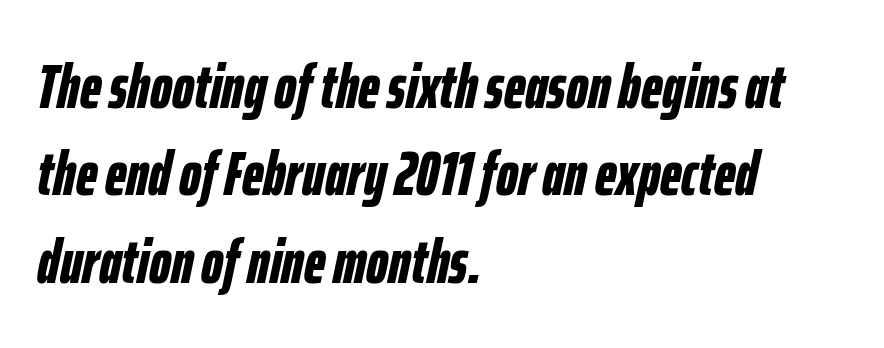
Compared with an ordinary text face, these strokes are far heavier — a full bold. The rendering keeps characters at their native spacing. Quick note: italic. The rows are spaced the way most documents space them. Casual observation: everything's shoved over to the left.
